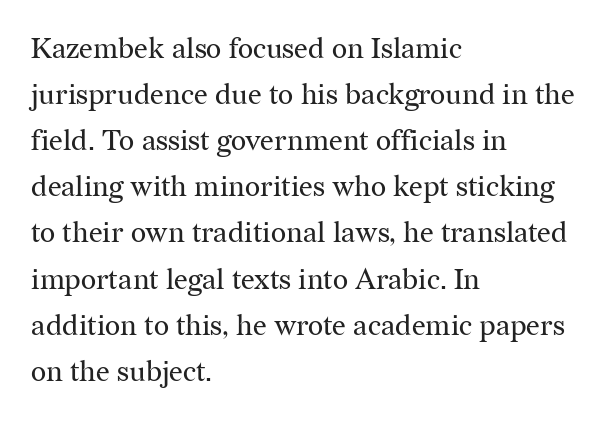
Q: Is the text bold? A: No.
Q: Is the text italic (slanted)? A: No, it is upright.
Q: Is the typeface a serif or a sans-serif typeface? A: Serif.
Q: Is the text underlined? A: No.
Q: How is the paragraph aligned? A: Left-aligned.
Q: Is the spacing between letters normal or unusually wide? A: Normal.
Q: Is the spacing between lines tight, normal or loose? A: Normal.
Q: Width (condensed, normal, or wide)? A: Normal.
Q: Stroke contrast? A: Medium.
Q: x-height? A: Medium.
Q: Monospaced? A: No.
